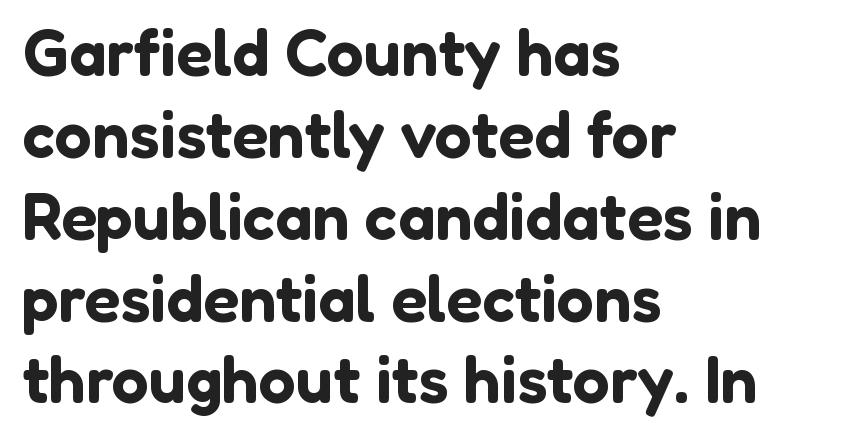
Q: Is the text italic (slanted)? A: No, it is upright.
Q: Is the typeface a serif or a sans-serif typeface? A: Sans-serif.
Q: Is the text underlined? A: No.
Q: How is the paragraph aligned? A: Left-aligned.
Q: Is the spacing between letters normal or unusually wide? A: Normal.
Q: Width (condensed, normal, or wide)? A: Normal.
Q: Stroke contrast? A: Low.
Q: x-height? A: Medium.
Q: Monospaced? A: No.
